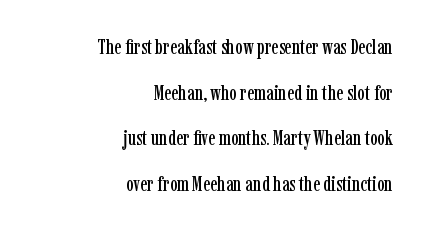
The rendering anchors every line to the right-hand side. The letters sit at their default tracking, neither squeezed nor spread. Style check: upright. Interline gaps are noticeably wide in this sample.
